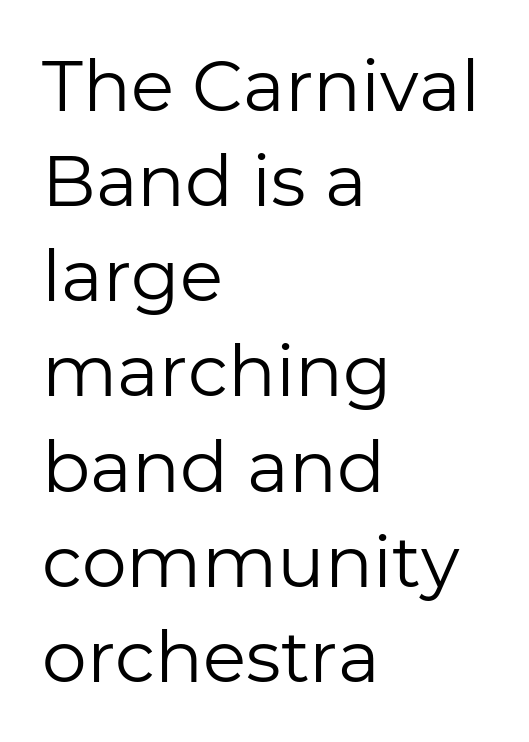
These lines are set flush left with a ragged right edge. Stems here are at most as thick as an everyday book face. The face used here is proportionally spaced, like ordinary book or web type. A sans-serif font was chosen for this passage. Any mark beneath the type? The region is blank.
